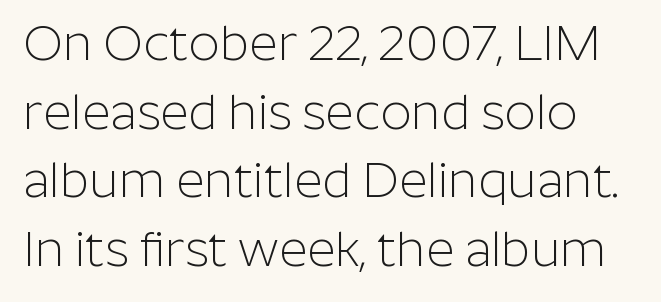
Quick note: interline space is typical. This reads as an unemphasized weight, regular at the heaviest. The letters stand upright; this is a roman face. Between one letter and the next there's only the usual sliver of space. A typesetter would call this proportional, since set widths differ per character. Underlining? Definitely not there.
